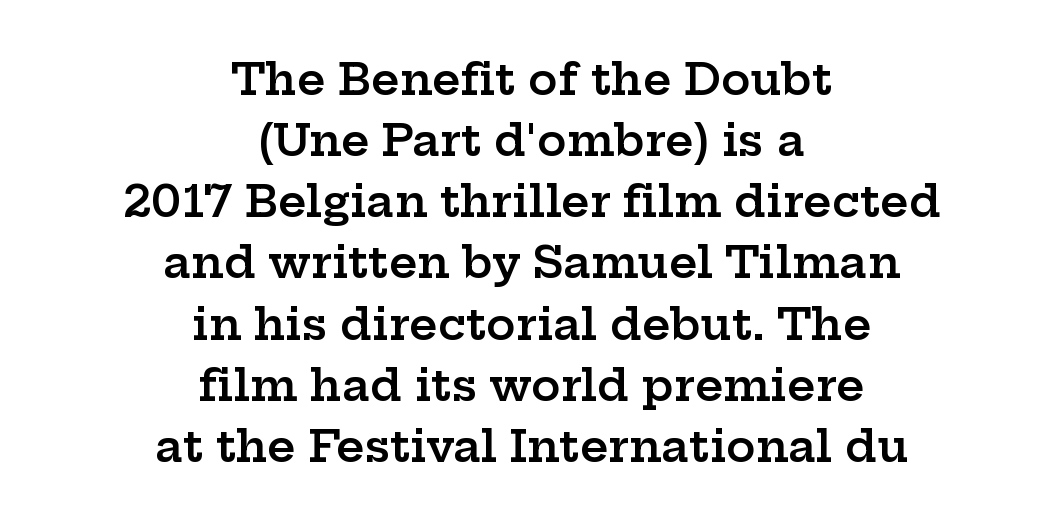
Q: Is the text bold? A: Semi-bold.
Q: Is the text italic (slanted)? A: No, it is upright.
Q: Is the typeface a serif or a sans-serif typeface? A: Serif.
Q: Is the text underlined? A: No.
Q: How is the paragraph aligned? A: Centered.
Q: Is the spacing between letters normal or unusually wide? A: Normal.
Q: Is the spacing between lines tight, normal or loose? A: Normal.
Q: Width (condensed, normal, or wide)? A: Wide.
Q: Stroke contrast? A: Low.
Q: x-height? A: Medium.
Q: Monospaced? A: No.
